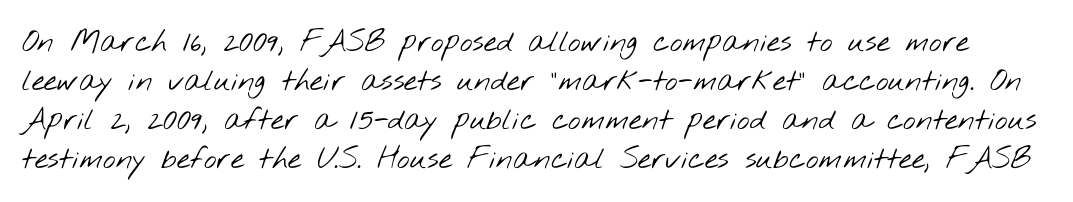
Q: Is the text bold? A: No.
Q: Is the typeface a serif or a sans-serif typeface? A: Sans-serif.
Q: Is the text underlined? A: No.
Q: Is the spacing between letters normal or unusually wide? A: Normal.
Q: Is the spacing between lines tight, normal or loose? A: Normal.
Q: Width (condensed, normal, or wide)? A: Wide.
Q: Stroke contrast? A: Low.
Q: x-height? A: Small.
Q: Monospaced? A: No.
